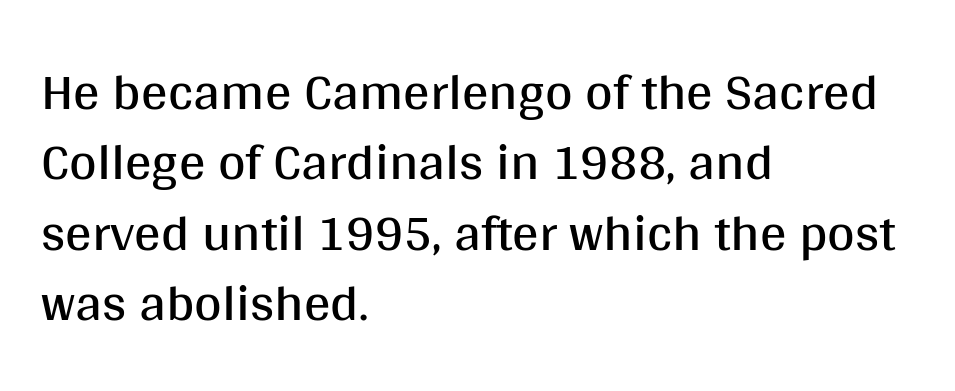
{"serif": "no", "italic": "no", "bold": "no", "weight": "regular", "width": "normal", "stroke_contrast": "medium", "x_height": "large", "monospaced": "no", "underline": "no", "align": "left", "line_spacing": "normal", "line_spacing_ratio": 1.33, "letter_spacing": "normal", "letter_spacing_em": 0.0, "glyph_px": 53}
